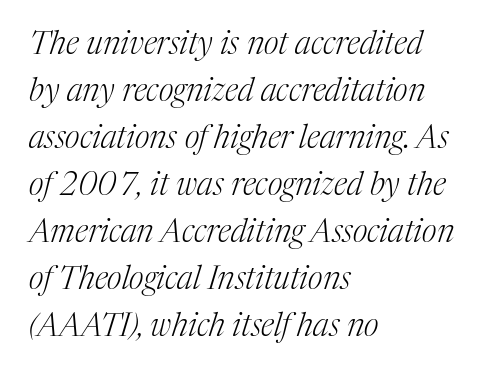
Type without underlining. How are the letters spaced? Ordinarily, with no added tracking. Where is the straight margin? On the left. Proportional: the letters do not fall into vertical columns. The font is comparable to plain body text, perhaps lighter. You can tell from the footed stems that serif type was used.
